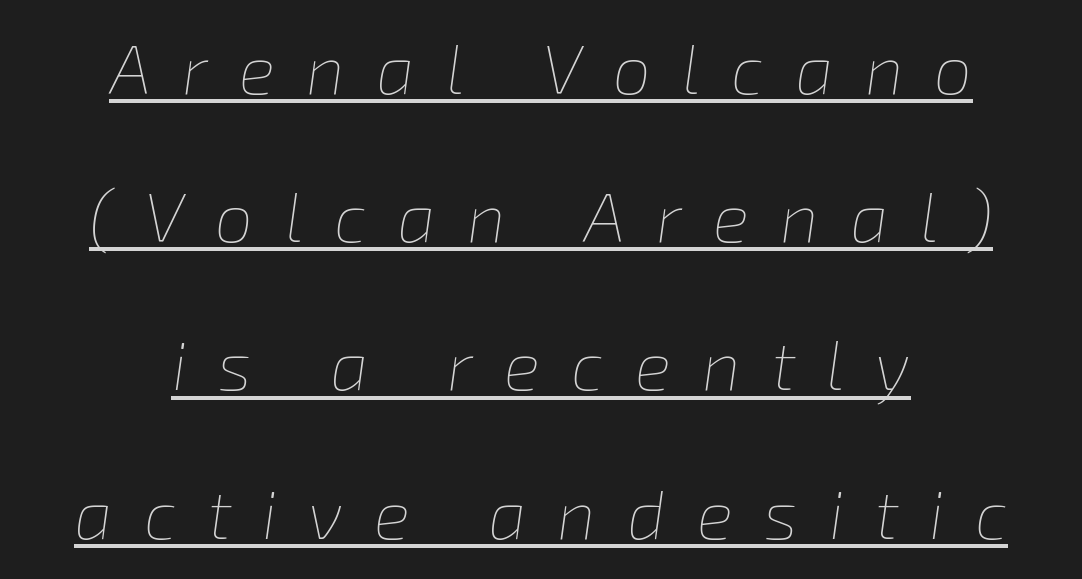
The image shows 68 px thin type, italic (leaning right); set centered, loose line spacing (2.18x), unusually wide letter spacing (+0.46 em), underlined; low stroke contrast and a medium x-height.
